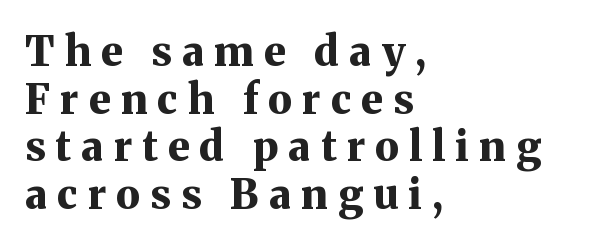
Q: Is the text bold? A: Yes.
Q: Is the text italic (slanted)? A: No, it is upright.
Q: Is the typeface a serif or a sans-serif typeface? A: Serif.
Q: Is the text underlined? A: No.
Q: How is the paragraph aligned? A: Left-aligned.
Q: Is the spacing between letters normal or unusually wide? A: Unusually wide.
Q: Width (condensed, normal, or wide)? A: Normal.
Q: Stroke contrast? A: Medium.
Q: x-height? A: Medium.
Q: Monospaced? A: No.
